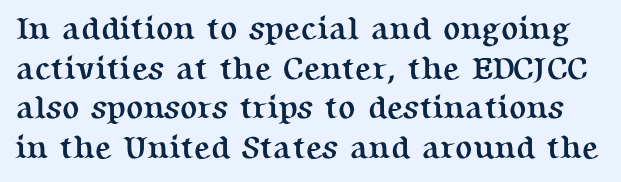
The glyphs are unaccompanied by any horizontal stroke below them. You could not count columns in this text — the font is proportionally spaced. Do the letters lean? They stand straight. Is the type bold? Yes — the strokes are clearly thick and heavy.
